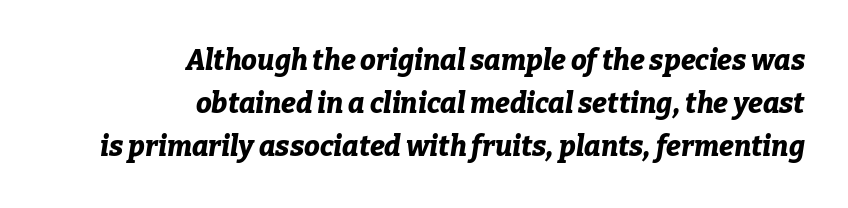
The image shows 28 px bold type, italic (leaning right); set right-aligned, normal line spacing (1.54x), normal letter spacing, not underlined; low stroke contrast and a medium x-height.
